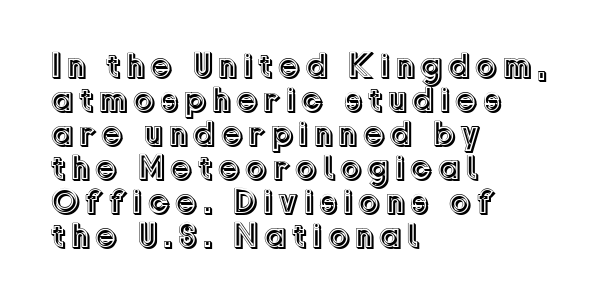
The paragraph shown leans on its left margin. Note the varied advance widths — an 'i' is clearly narrower than an 'm'. A typesetter would call this leading minimal, almost set solid. No italicization has been applied; the sample stays upright. Each row of text sits above clean, open space.
